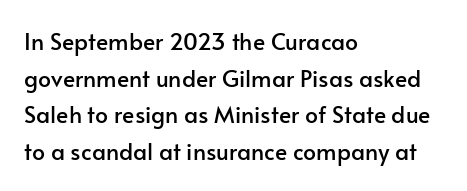
The image shows 23 px text type, upright; set left-aligned, normal line spacing (1.59x), normal letter spacing, not underlined.
